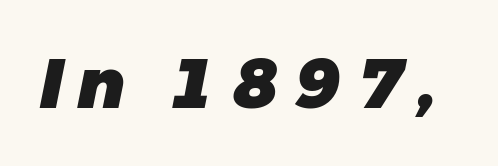
A typesetter would call this heavily tracked-out type. The passage shown is typed in a proportional face where columns would drift. The specimen reads as italic at a glance. The glyphs are unaccompanied by any horizontal stroke below them.
